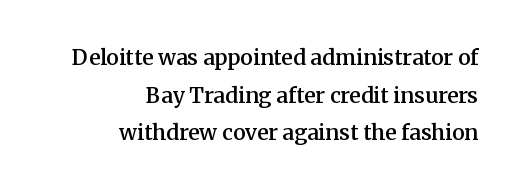
Visually the block forms a straight wall on the right and a jagged coastline on the left. If you drew a line through each stem, it would be perfectly vertical. Plain, unruled lines of type. Characters follow at the spacing the type designer built in. Students, this is semibold: more ink than regular, less than bold.
